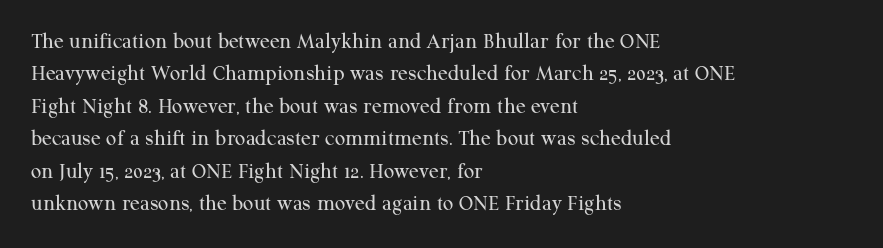
The tracking reads as untouched default to a designer's eye. Layout note: lines flush left. Students, observe: this is what conventionally led text looks like. Underline: absent.
